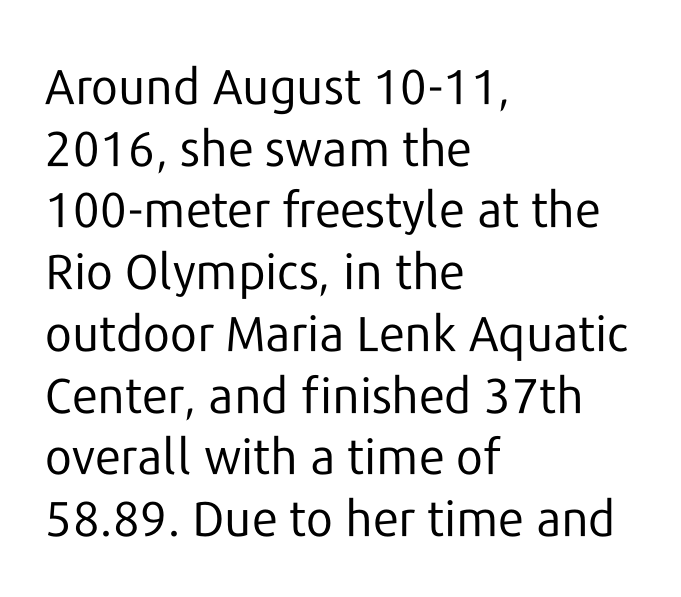
{"serif": "no", "italic": "no", "bold": "no", "weight": "regular", "width": "normal", "stroke_contrast": "low", "x_height": "medium", "monospaced": "no", "underline": "no", "align": "left", "line_spacing": "normal", "line_spacing_ratio": 1.26, "letter_spacing": "normal", "letter_spacing_em": 0.0, "glyph_px": 49}
